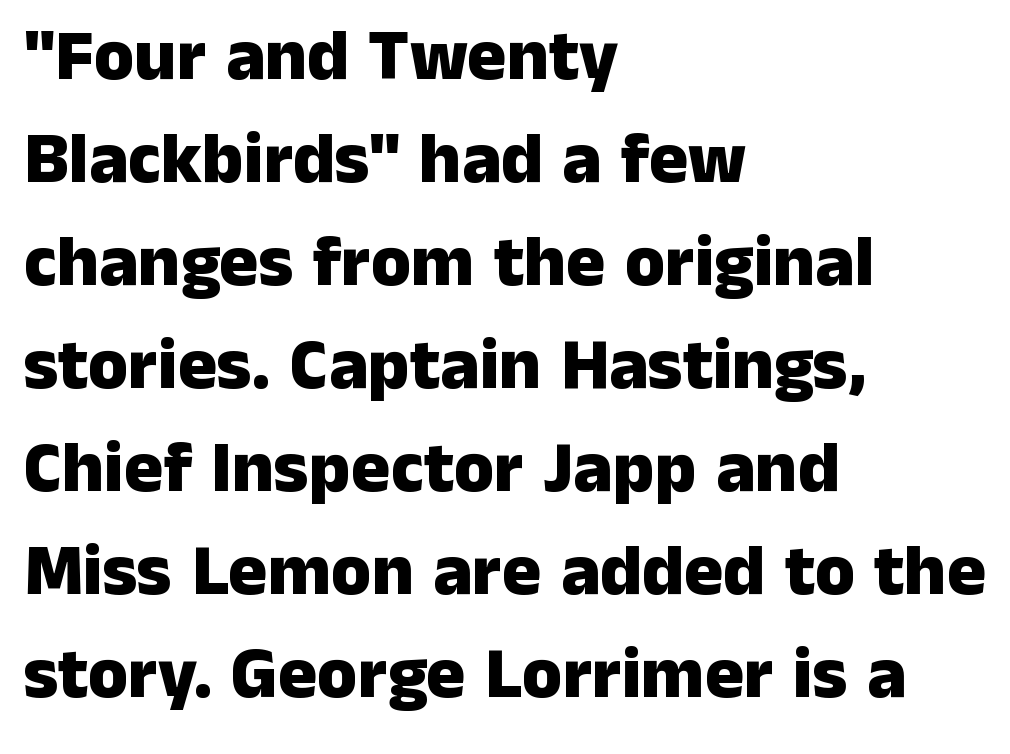
The image shows 73 px heavy sans-serif type, upright; set left-aligned, normal line spacing (1.41x), normal letter spacing, not underlined; low stroke contrast and a medium x-height.
